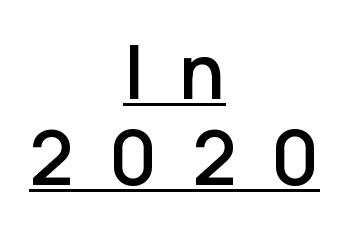
The image shows 75 px sans-serif type, upright; set centered, tight line spacing (1.15x), unusually wide letter spacing (+0.47 em), underlined; low stroke contrast and a medium x-height.
